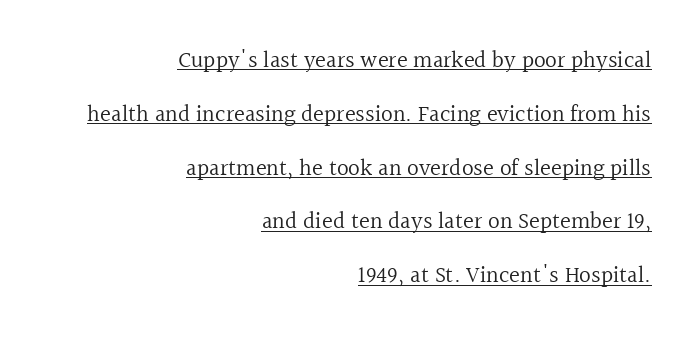
The rendering uses the underline text-decoration. Do the letters lean? They stand straight. Vertical stems look standard width or narrower in stroke. Caption: standard tracking, unaltered.
